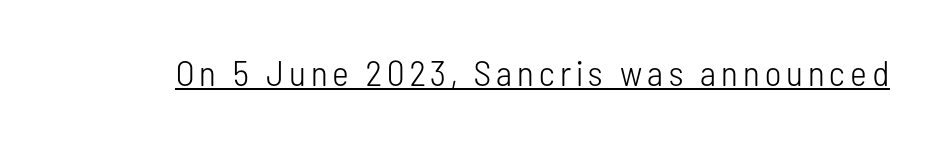
Q: Is the text bold? A: No.
Q: Is the text italic (slanted)? A: No, it is upright.
Q: Is the typeface a serif or a sans-serif typeface? A: Sans-serif.
Q: Is the text underlined? A: Yes.
Q: Width (condensed, normal, or wide)? A: Condensed.
Q: Stroke contrast? A: Low.
Q: x-height? A: Medium.
Q: Monospaced? A: No.
